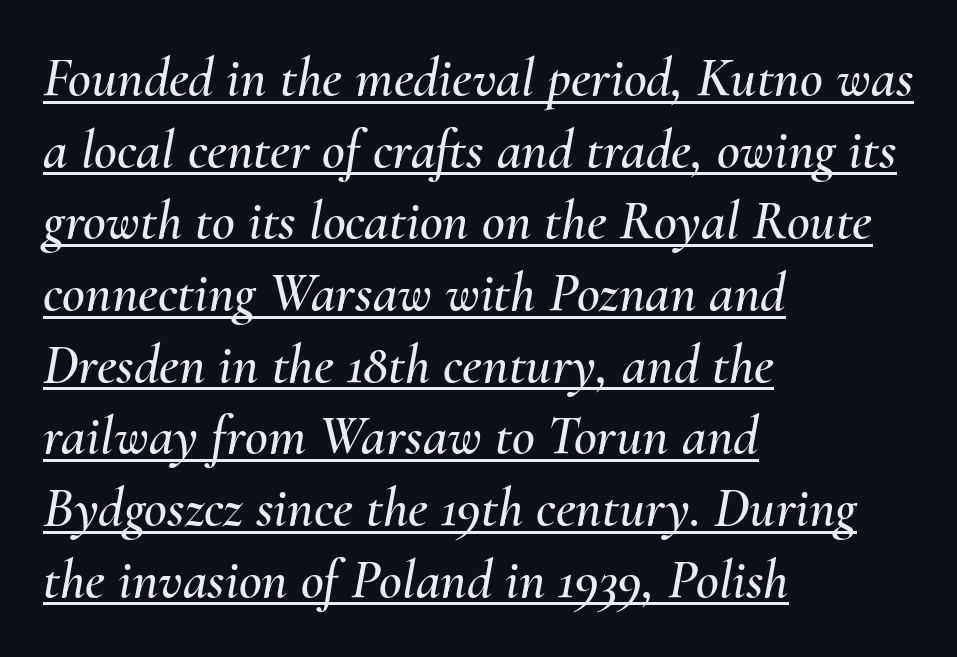
Q: Is the text italic (slanted)? A: Yes, it leans right by about 10 degrees.
Q: Is the text underlined? A: Yes.
Q: How is the paragraph aligned? A: Left-aligned.
Q: Is the spacing between letters normal or unusually wide? A: Normal.
Q: Is the spacing between lines tight, normal or loose? A: Normal.
Q: Width (condensed, normal, or wide)? A: Normal.
Q: Stroke contrast? A: Medium.
Q: x-height? A: Small.
Q: Monospaced? A: No.
